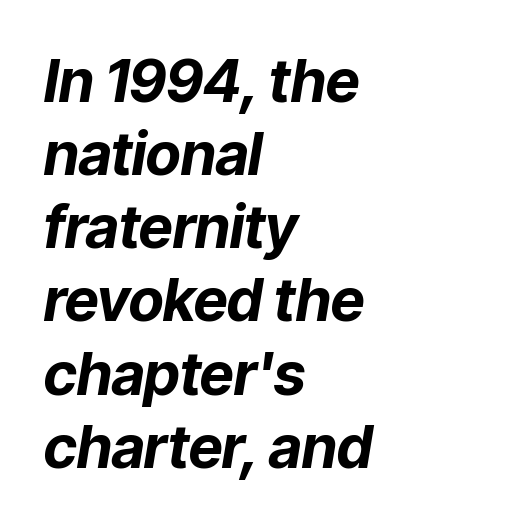
Q: Is the text bold? A: Yes.
Q: Is the text italic (slanted)? A: Yes, it leans right by about 9 degrees.
Q: Is the text underlined? A: No.
Q: How is the paragraph aligned? A: Left-aligned.
Q: Is the spacing between letters normal or unusually wide? A: Normal.
Q: Width (condensed, normal, or wide)? A: Normal.
Q: Stroke contrast? A: Low.
Q: x-height? A: Medium.
Q: Monospaced? A: No.
